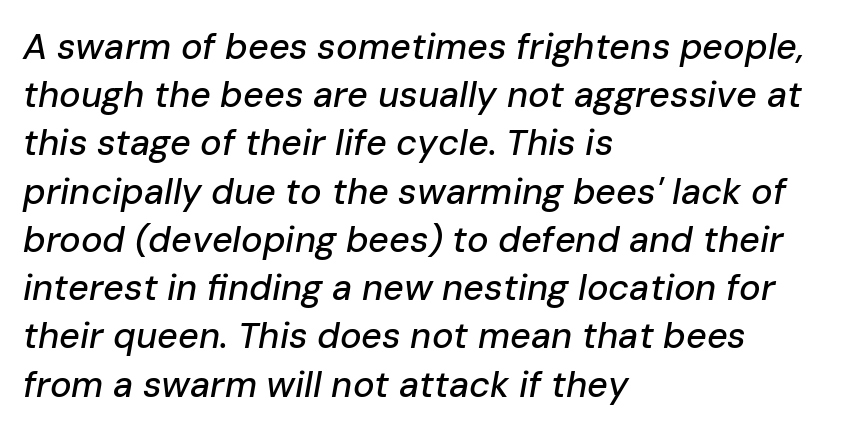
Q: Is the text italic (slanted)? A: Yes, it leans right by about 10 degrees.
Q: Is the text underlined? A: No.
Q: How is the paragraph aligned? A: Left-aligned.
Q: Is the spacing between letters normal or unusually wide? A: Normal.
Q: Is the spacing between lines tight, normal or loose? A: Normal.
Q: Width (condensed, normal, or wide)? A: Normal.
Q: Stroke contrast? A: Low.
Q: x-height? A: Medium.
Q: Monospaced? A: No.
